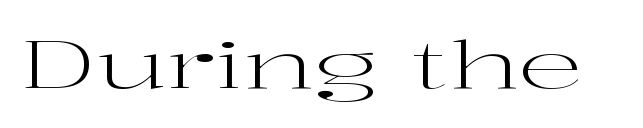
The words here are not underlined. The text was rendered using a seriffed face with decorative stroke endings. The passage shown is typed in a proportional face where columns would drift. You could call the tracking neutral — neither tight nor loose. You can tell it's not italic because the verticals are truly vertical. Weight: in the light-to-regular range.
